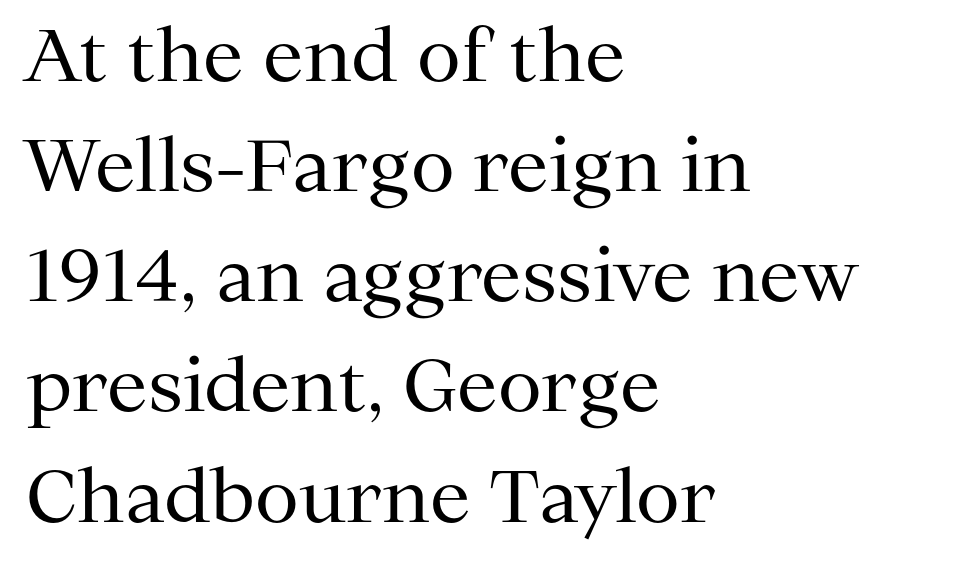
Q: Is the text bold? A: No.
Q: Is the text italic (slanted)? A: No, it is upright.
Q: Is the typeface a serif or a sans-serif typeface? A: Serif.
Q: Is the text underlined? A: No.
Q: How is the paragraph aligned? A: Left-aligned.
Q: Is the spacing between letters normal or unusually wide? A: Normal.
Q: Is the spacing between lines tight, normal or loose? A: Normal.
Q: Width (condensed, normal, or wide)? A: Normal.
Q: Stroke contrast? A: Medium.
Q: x-height? A: Medium.
Q: Monospaced? A: No.
